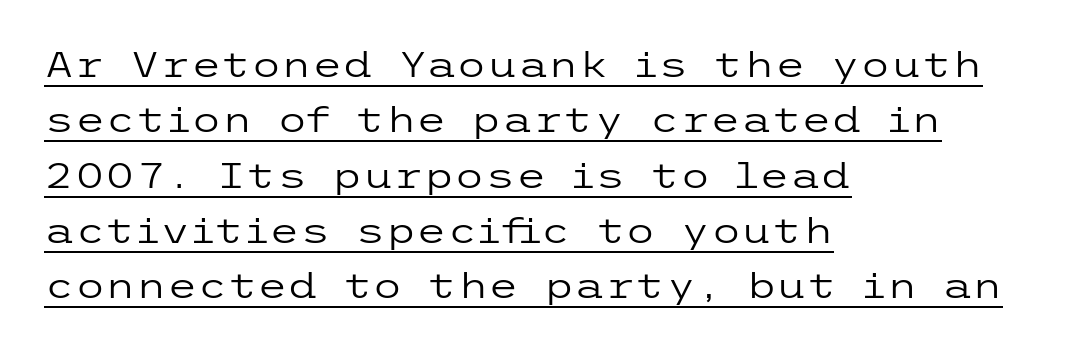
Q: Is the text bold? A: No.
Q: Is the text italic (slanted)? A: No, it is upright.
Q: Is the typeface a serif or a sans-serif typeface? A: Sans-serif.
Q: Is the text underlined? A: Yes.
Q: How is the paragraph aligned? A: Left-aligned.
Q: Is the spacing between letters normal or unusually wide? A: Normal.
Q: Is the spacing between lines tight, normal or loose? A: Normal.
Q: Width (condensed, normal, or wide)? A: Wide.
Q: Stroke contrast? A: Low.
Q: x-height? A: Medium.
